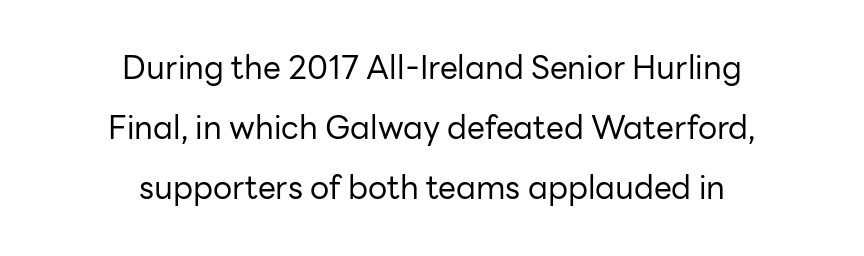
The text was rendered using a sans face with plain stroke endings. The passage shown is typed in a proportional face where columns would drift. Weight class: somewhere from thin through regular. Ordinary non-slanted type is in use. The compositor balanced each line on the midline.
